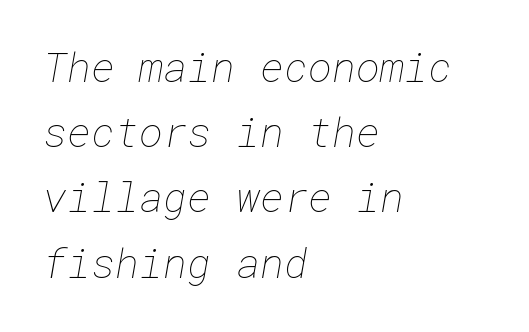
The image shows 41 px thin type; set left-aligned, normal line spacing (1.59x), normal letter spacing, not underlined; low stroke contrast and a medium x-height.
